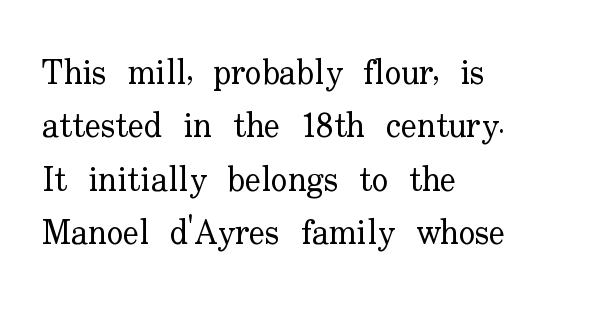
Q: Is the text bold? A: No.
Q: Is the text italic (slanted)? A: No, it is upright.
Q: Is the typeface a serif or a sans-serif typeface? A: Serif.
Q: Is the text underlined? A: No.
Q: How is the paragraph aligned? A: Left-aligned.
Q: Is the spacing between letters normal or unusually wide? A: Normal.
Q: Is the spacing between lines tight, normal or loose? A: Normal.
Q: Width (condensed, normal, or wide)? A: Normal.
Q: Stroke contrast? A: Low.
Q: x-height? A: Small.
Q: Monospaced? A: No.
